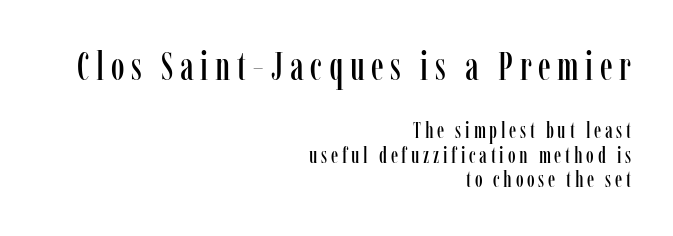
{"serif": "yes", "italic": "no", "width": "condensed", "stroke_contrast": "low", "x_height": "medium", "monospaced": "no", "underline": "no", "align": "right", "line_spacing": "tight", "line_spacing_ratio": 1.12, "larger_block": "first", "size_ratio": 1.77, "glyph_px": 39}
